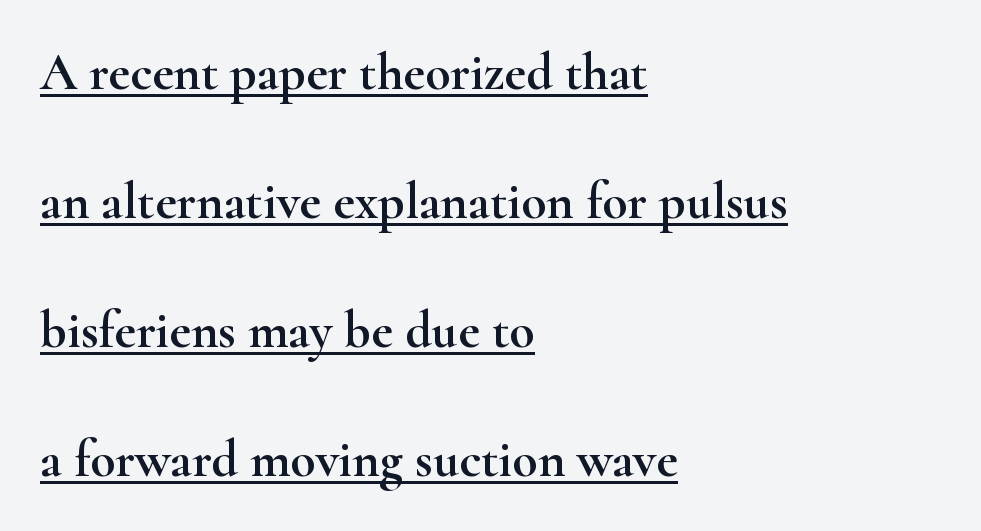
The image shows 52 px wide serif type, upright; set left-aligned, loose line spacing (2.48x), normal letter spacing, underlined; high stroke contrast and a small x-height.
